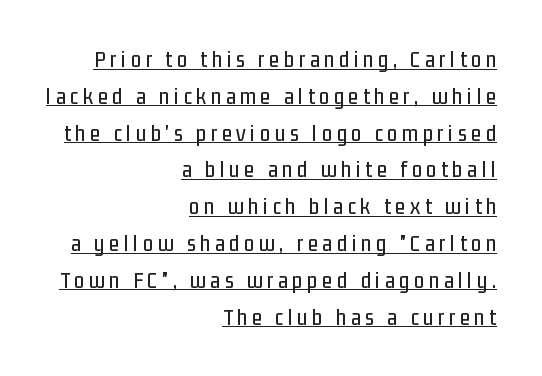
{"italic": "no", "underline": "yes", "align": "right", "line_spacing": "normal", "line_spacing_ratio": 1.6, "letter_spacing": "wide", "letter_spacing_em": 0.2, "glyph_px": 23}
